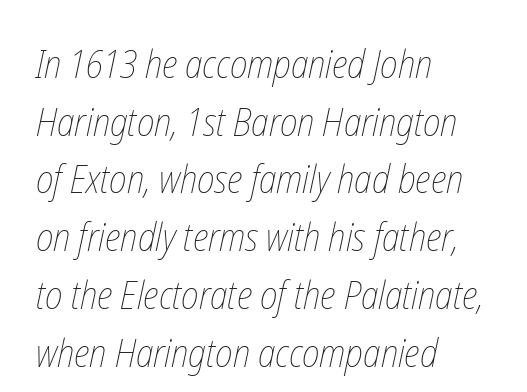
A student would call this left alignment; a typographer would say flush left, rag right. Counters stay open thanks to moderate or lighter strokes. Standard letterfit; no display-style spreading of the glyphs. The leading is moderate, giving the passage an even texture. Check the space under the baseline: it is left empty.
